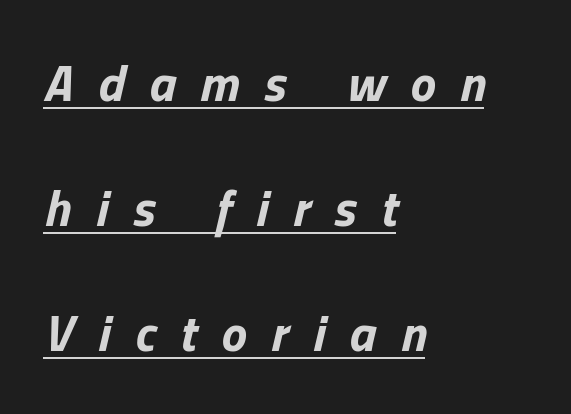
The image shows 51 px bold type, italic (leaning right); set left-aligned, loose line spacing (2.45x), unusually wide letter spacing (+0.48 em), underlined; low stroke contrast and a medium x-height.
